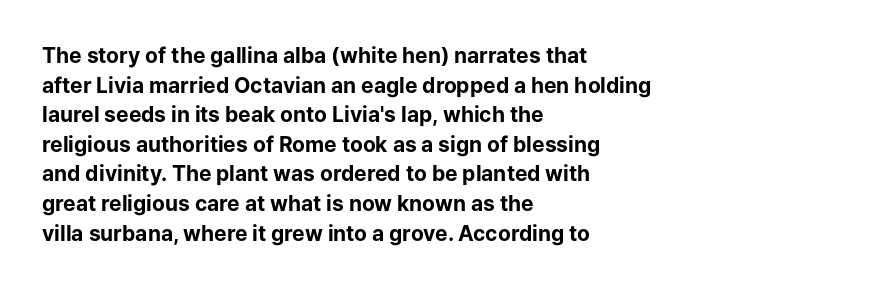
Q: Is the text bold? A: Yes.
Q: Is the text italic (slanted)? A: No, it is upright.
Q: Is the text underlined? A: No.
Q: How is the paragraph aligned? A: Left-aligned.
Q: Is the spacing between letters normal or unusually wide? A: Normal.
Q: Is the spacing between lines tight, normal or loose? A: Normal.
